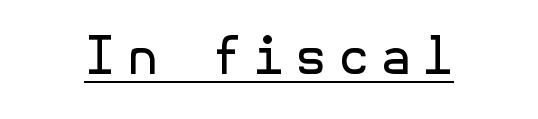
The image shows 51 px regular-weight sans-serif type, upright; set unusually wide letter spacing (+0.21 em), underlined; a medium x-height.
